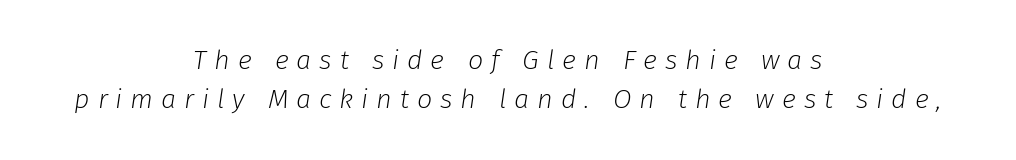
The strip under each line holds only bare page. Italic? Definitely — the glyphs are oblique. The lines sit at an ordinary, default distance from one another. A typesetter would call this heavily tracked-out type.
